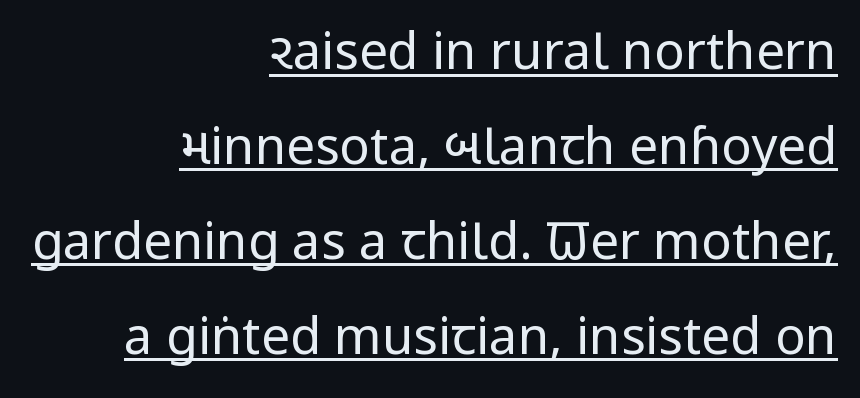
No feet cap the strokes, marking this as sans-serif type. The paragraph has a hard right edge and a soft left edge. Note the varied advance widths — an 'i' is clearly narrower than an 'm'. How are the letters spaced? Ordinarily, with no added tracking.
